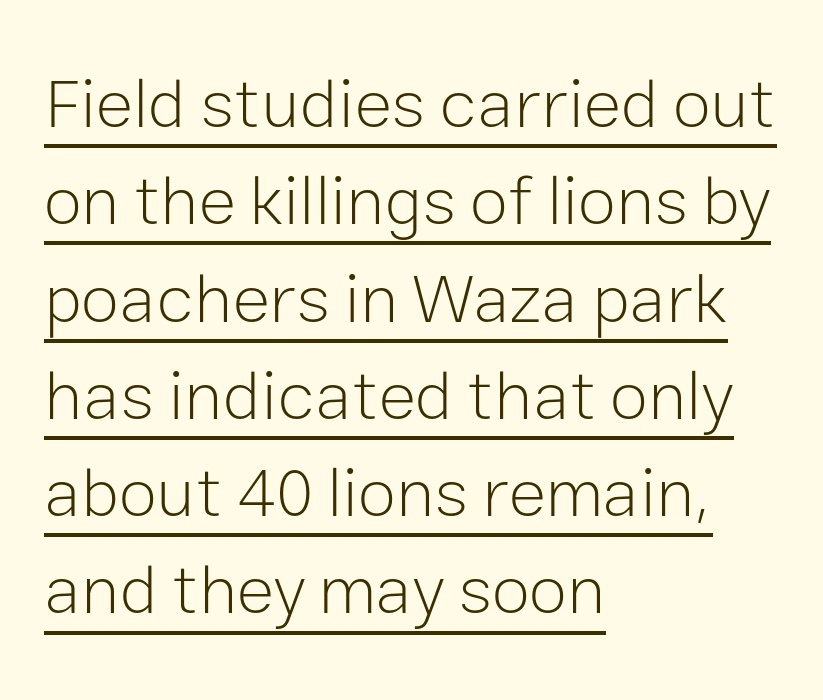
The space between consecutive lines is moderate. Is the stroke heavy? The answer is a plain regular-or-lighter. This sample uses a sans-serif face. Letter spacing: default.
